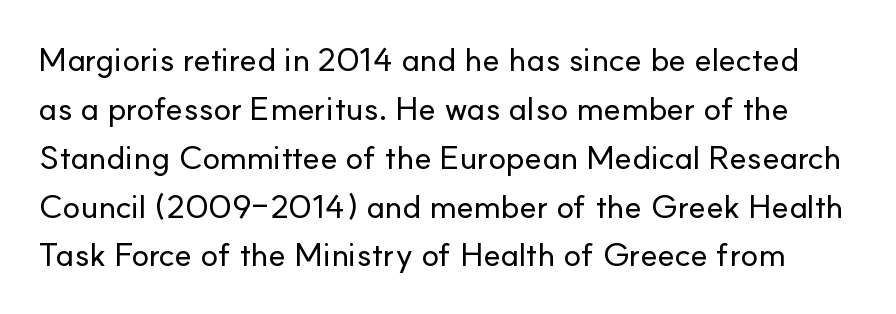
{"serif": "no", "italic": "no", "width": "normal", "stroke_contrast": "low", "x_height": "small", "monospaced": "no", "underline": "no", "line_spacing": "normal", "line_spacing_ratio": 1.48, "letter_spacing": "normal", "letter_spacing_em": 0.0, "glyph_px": 33}
